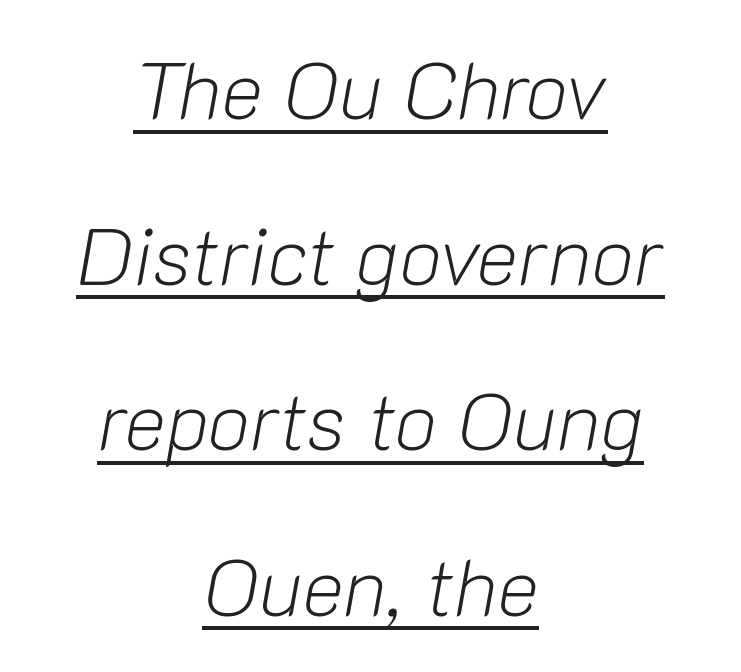
Spacing verdict: proportional, widths tailored to each character. In terms of posture, this sample is oblique. A centered setting, common on invitations and titles, is used for this passage. The cut favours lightness, reaching ordinary text weight at its darkest. Reading down the column, the eye jumps a long way to each next line. The rendering keeps characters at their native spacing.
